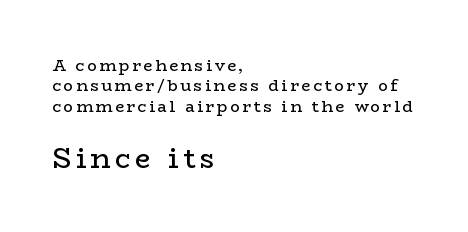
The image shows 28 px regular-weight, wide serif type, upright; set left-aligned, normal line spacing (1.28x), not underlined; the second (bottom) block is 1.75x larger; low stroke contrast and a medium x-height.
